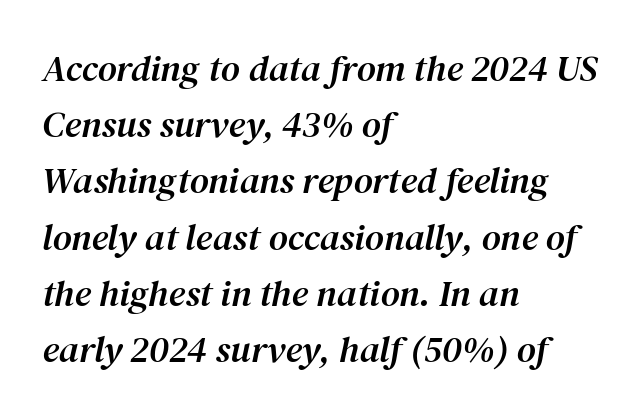
{"serif": "yes", "italic": "yes", "lean": "right", "slant_degrees": 12, "width": "normal", "stroke_contrast": "medium", "x_height": "medium", "monospaced": "no", "underline": "no", "align": "left", "line_spacing": "normal", "line_spacing_ratio": 1.52, "letter_spacing": "normal", "letter_spacing_em": 0.0, "glyph_px": 37}
